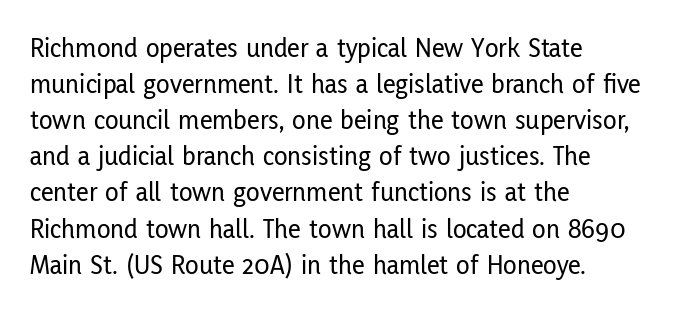
{"serif": "no", "italic": "no", "width": "condensed", "stroke_contrast": "low", "x_height": "medium", "monospaced": "no", "underline": "no", "align": "left", "line_spacing": "normal", "line_spacing_ratio": 1.29, "letter_spacing": "normal", "letter_spacing_em": 0.0, "glyph_px": 28}
